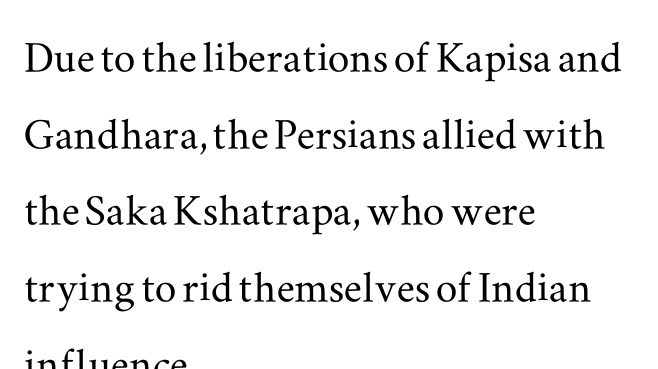
Q: Is the text italic (slanted)? A: No, it is upright.
Q: Is the typeface a serif or a sans-serif typeface? A: Serif.
Q: Is the text underlined? A: No.
Q: How is the paragraph aligned? A: Left-aligned.
Q: Is the spacing between letters normal or unusually wide? A: Normal.
Q: Is the spacing between lines tight, normal or loose? A: Normal.
Q: Width (condensed, normal, or wide)? A: Wide.
Q: Stroke contrast? A: Medium.
Q: x-height? A: Small.
Q: Monospaced? A: No.
